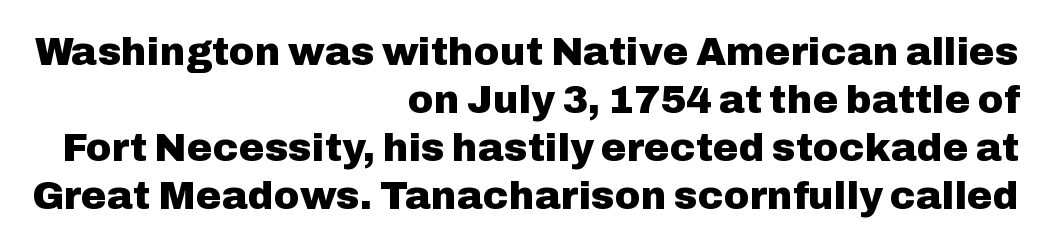
This sample has the flowing, uneven cadence of proportional lettering. You can tell it's not italic because the verticals are truly vertical. This is sans-serif lettering, the kind often seen on screens and signage. This sample is right-justified, so line beginnings fall wherever the words allow. Honestly, the letter spacing is just normal — you wouldn't notice it. The string is rendered with underlining switched off.
